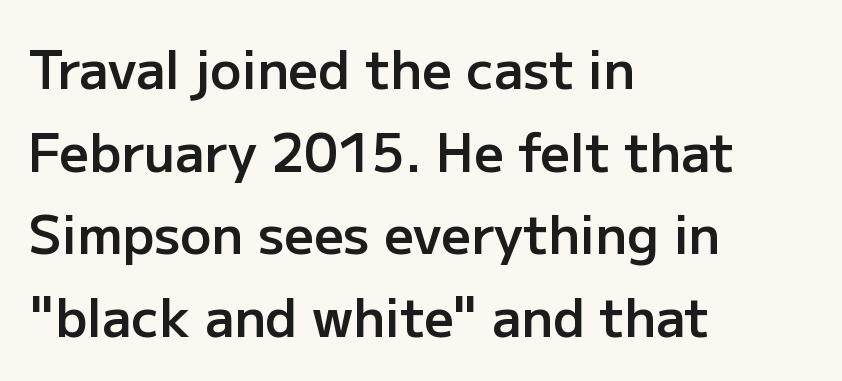
{"serif": "no", "italic": "no", "bold": "semi", "weight": "semibold", "width": "normal", "stroke_contrast": "low", "x_height": "medium", "monospaced": "no", "underline": "no", "align": "left", "line_spacing": "normal", "line_spacing_ratio": 1.59, "letter_spacing": "normal", "letter_spacing_em": 0.0, "glyph_px": 52}
